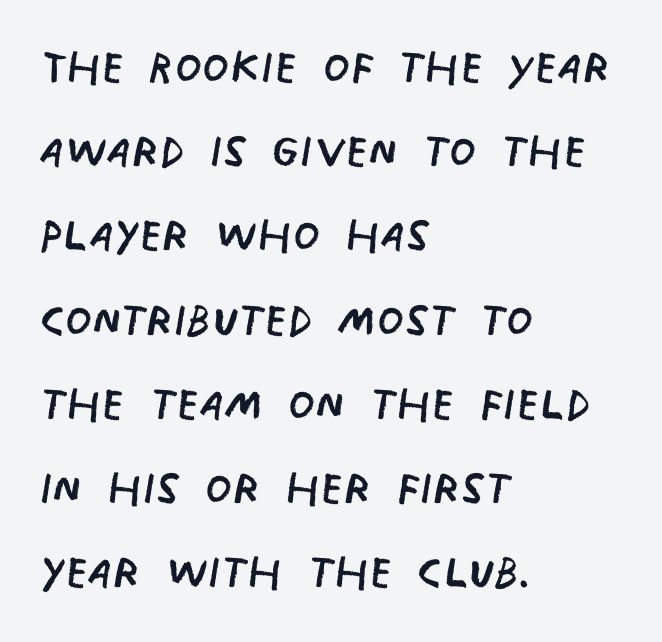
The image shows 61 px regular-weight, condensed sans-serif type; set left-aligned, normal line spacing (1.38x), normal letter spacing, not underlined; low stroke contrast and a large x-height.
